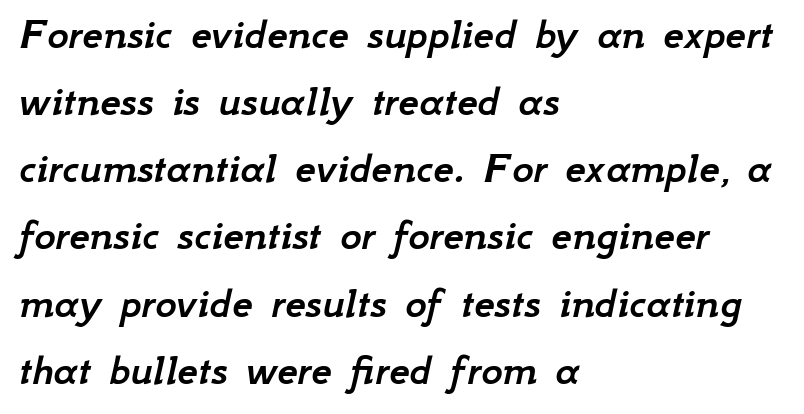
Q: Is the text italic (slanted)? A: Yes, it leans right by about 12 degrees.
Q: Is the text underlined? A: No.
Q: How is the paragraph aligned? A: Left-aligned.
Q: Is the spacing between letters normal or unusually wide? A: Normal.
Q: Is the spacing between lines tight, normal or loose? A: Normal.
Q: Width (condensed, normal, or wide)? A: Normal.
Q: Stroke contrast? A: Low.
Q: x-height? A: Small.
Q: Monospaced? A: No.
